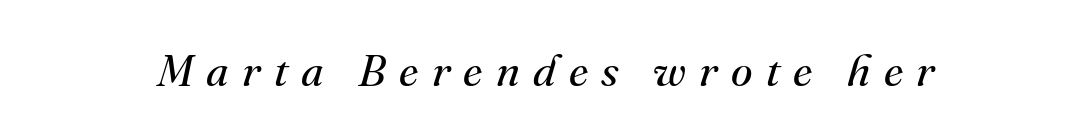
The image shows 44 px regular-weight serif type, italic (leaning right); set unusually wide letter spacing (+0.3 em), not underlined; medium stroke contrast and a small x-height.
